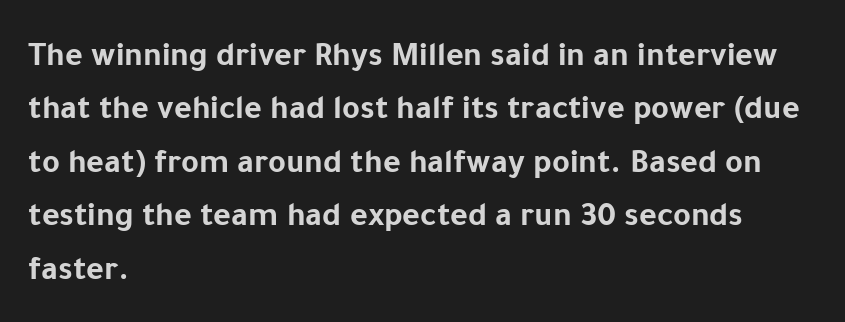
The image shows 34 px bold sans-serif type, upright; set left-aligned, normal line spacing (1.57x), normal letter spacing, not underlined; low stroke contrast and a medium x-height.
